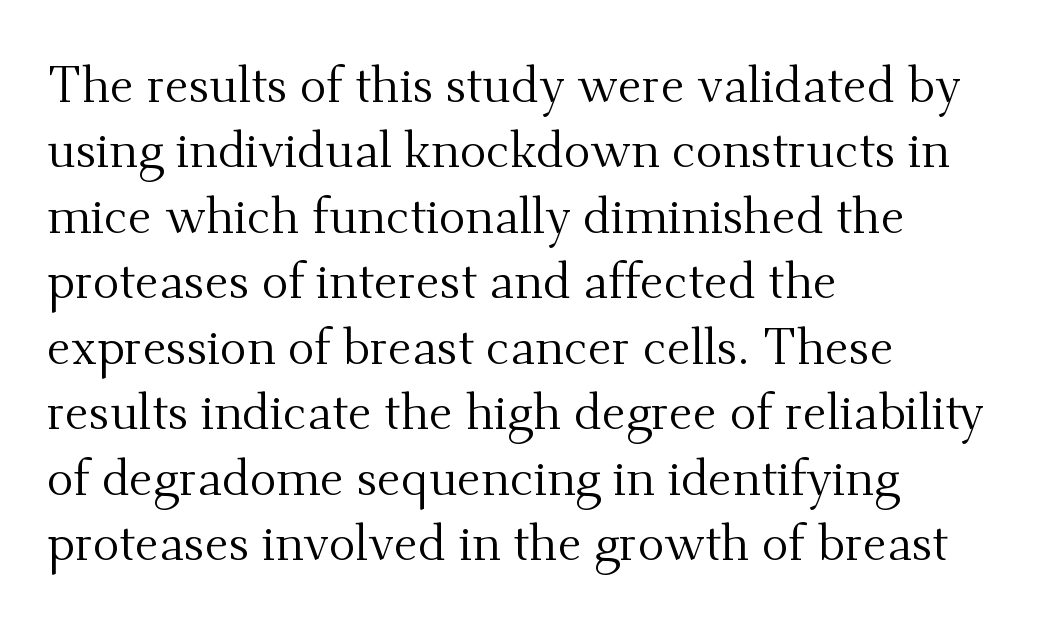
The image shows 50 px regular-weight serif type, upright; set left-aligned, normal line spacing (1.31x), normal letter spacing, not underlined; medium stroke contrast and a small x-height.
